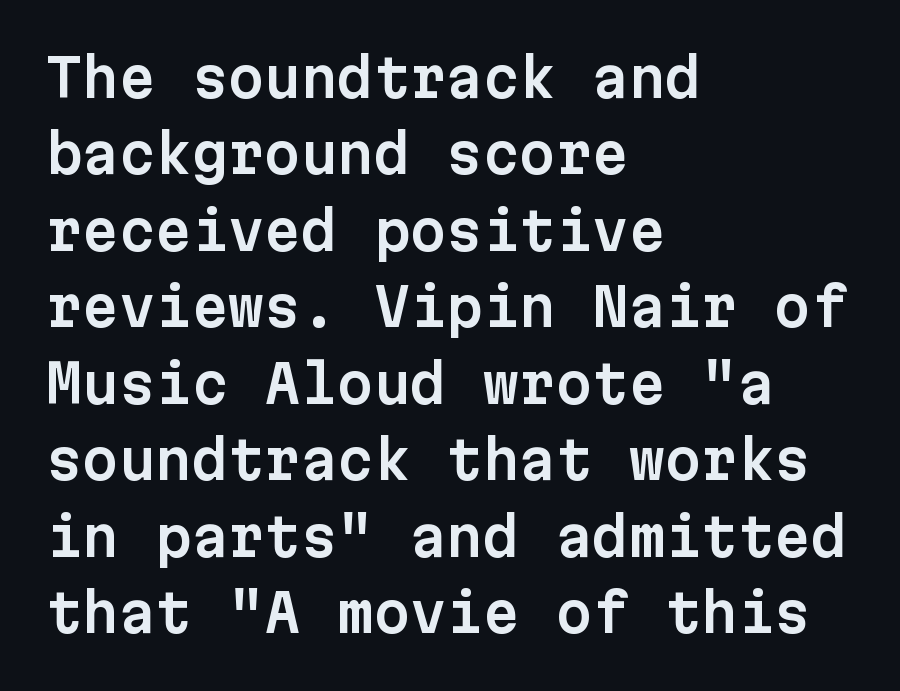
{"serif": "no", "italic": "no", "width": "normal", "stroke_contrast": "low", "x_height": "medium", "monospaced": "yes", "underline": "no", "align": "left", "line_spacing": "normal", "line_spacing_ratio": 1.47, "letter_spacing": "normal", "letter_spacing_em": 0.0, "glyph_px": 52}
